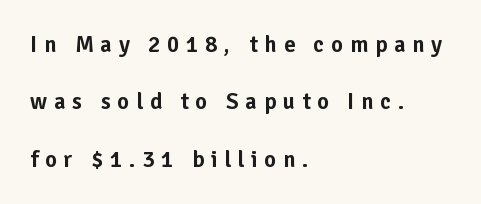
The image shows 23 px text type, upright; set left-aligned, loose line spacing (2.49x), unusually wide letter spacing (+0.29 em), not underlined.
